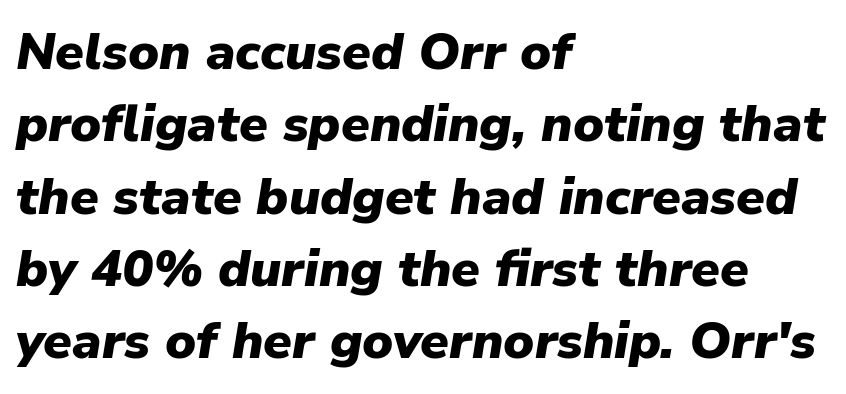
Q: Is the text bold? A: Yes.
Q: Is the text italic (slanted)? A: Yes, it leans right by about 9 degrees.
Q: Is the text underlined? A: No.
Q: How is the paragraph aligned? A: Left-aligned.
Q: Is the spacing between letters normal or unusually wide? A: Normal.
Q: Is the spacing between lines tight, normal or loose? A: Normal.
Q: Width (condensed, normal, or wide)? A: Normal.
Q: Stroke contrast? A: Low.
Q: x-height? A: Medium.
Q: Monospaced? A: No.
